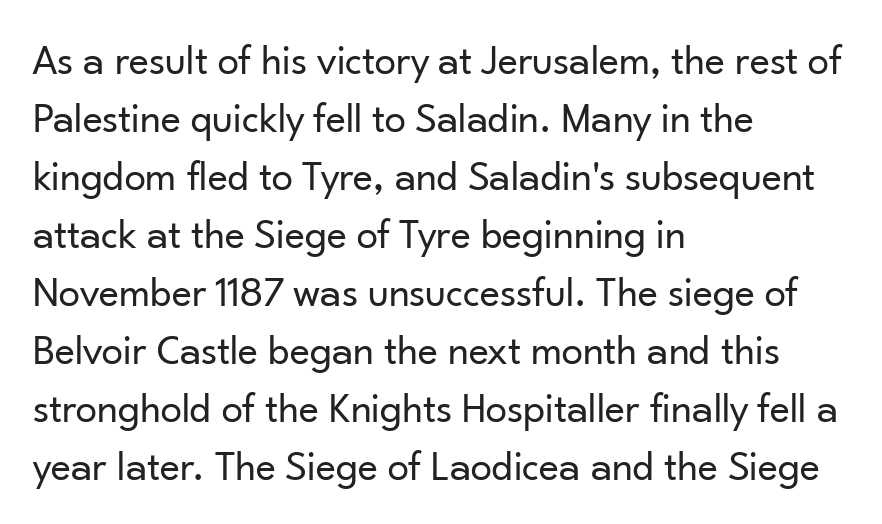
The image shows 43 px regular-weight sans-serif type, upright; set left-aligned, normal line spacing (1.35x), normal letter spacing, not underlined; low stroke contrast and a small x-height.
